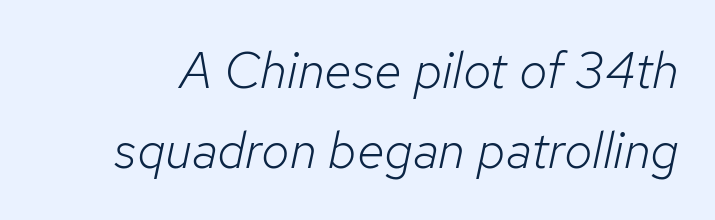
{"italic": "yes", "lean": "right", "slant_degrees": 12, "bold": "no", "weight": "light", "width": "normal", "stroke_contrast": "low", "x_height": "medium", "monospaced": "no", "underline": "no", "line_spacing": "normal", "line_spacing_ratio": 1.56, "letter_spacing": "normal", "letter_spacing_em": 0.0, "glyph_px": 51}
